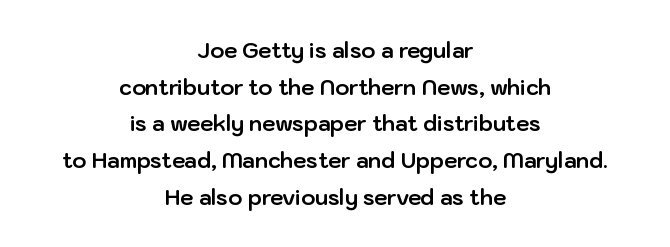
These lines were composed using upright roman letters. The glyphs have the mass of a bold cut. These lines keep a tight, regular rhythm from letter to letter. Both edges are ragged and mirror each other, which tells us the setting is centered. Decoration check: the copy has no underline.
